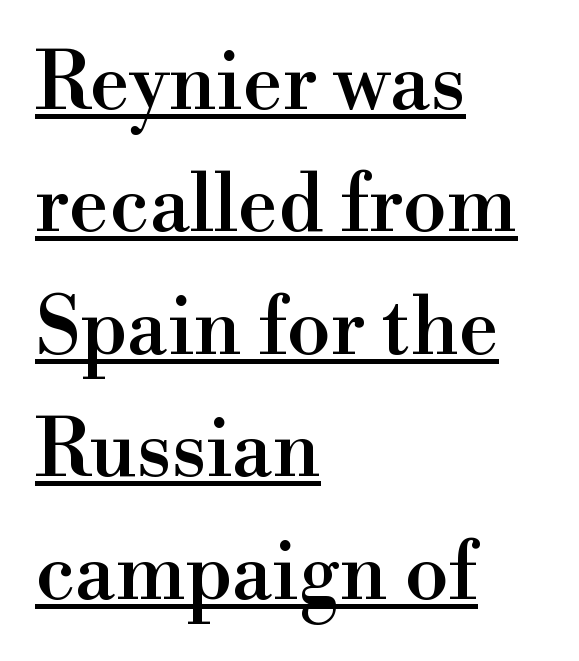
Which margin do the lines hug? The left one — the right edge is uneven. Vertically, the passage feels balanced, rows spaced as you'd expect. Emphasis is given by a line drawn under the lettering. The text was rendered using a seriffed face with decorative stroke endings. The font's upright variant was chosen for this text. Glyph-to-glyph distance matches everyday printed text.
